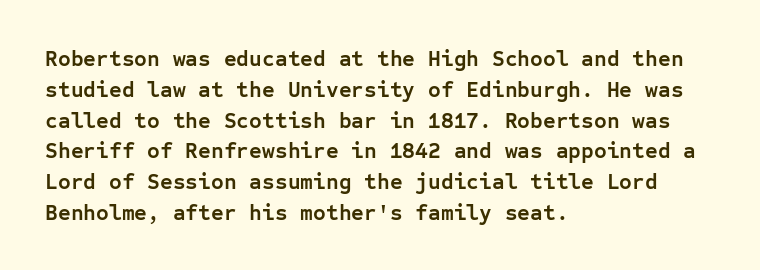
No italicization has been applied; the sample stays upright. The line-height multiplier appears to be the usual default. The face used here has the dense, thick strokes of a bold. Clear beneath every line of the passage. Each word holds together tightly as a unit, with standard inter-letter gaps. The typesetter chose a ragged-right arrangement here.
